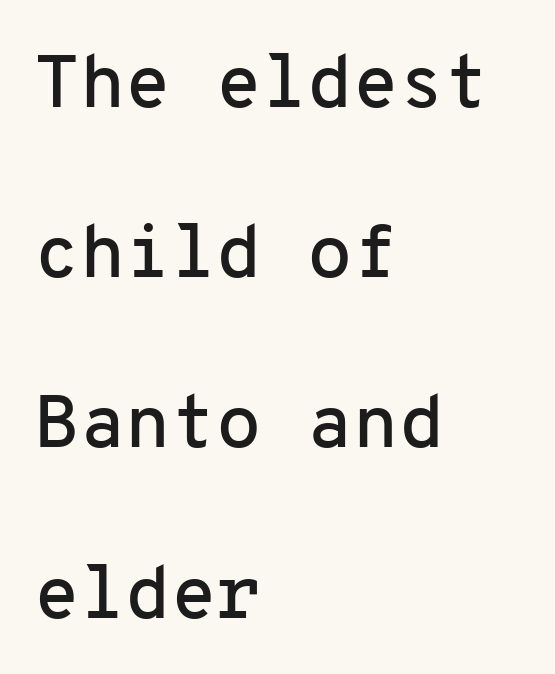
Are there feet on the stems? There aren't — it's a sans. Spacing between characters is what you'd get straight out of the box. The text block is weighted toward the left margin, trailing off unevenly rightward. Characters remain perfectly vertical along every line.
